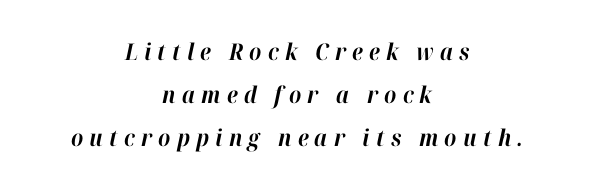
Q: Is the text bold? A: Yes.
Q: Is the text italic (slanted)? A: Yes, it leans right by about 12 degrees.
Q: Is the text underlined? A: No.
Q: How is the paragraph aligned? A: Centered.
Q: Is the spacing between letters normal or unusually wide? A: Unusually wide.
